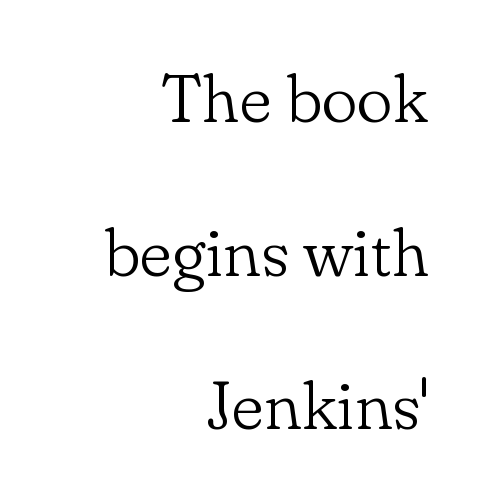
{"serif": "yes", "italic": "no", "bold": "no", "weight": "light", "width": "normal", "stroke_contrast": "low", "x_height": "small", "monospaced": "no", "underline": "no", "align": "right", "line_spacing": "loose", "line_spacing_ratio": 2.26, "letter_spacing": "normal", "letter_spacing_em": 0.0, "glyph_px": 68}
